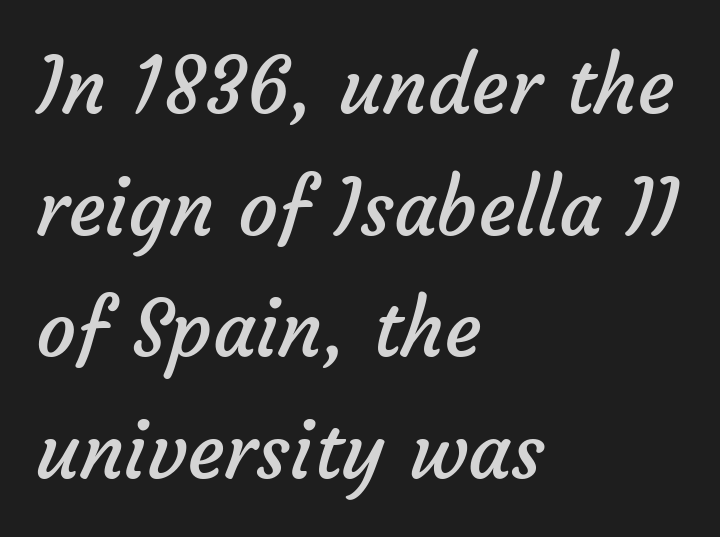
Stems and bowls with no extra thickness — not bold. Bare-footed words on every line. The vertical gap from one line to the next is medium. The rendering keeps characters at their native spacing. The paragraph shown leans on its left margin. Check where the strokes stop: nothing finishes them off — pure sans.
